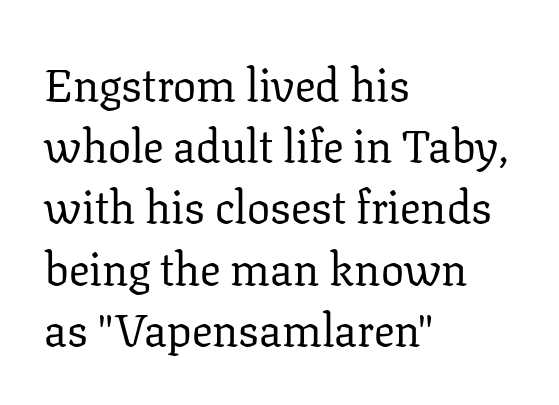
The image shows 46 px regular-weight serif type, upright; set left-aligned, normal line spacing (1.33x), normal letter spacing, not underlined; low stroke contrast and a medium x-height.
